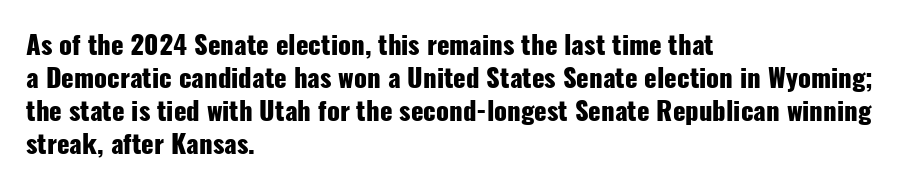
{"italic": "no", "bold": "yes", "underline": "no", "align": "left", "line_spacing": "normal", "line_spacing_ratio": 1.27, "letter_spacing": "normal", "letter_spacing_em": 0.0, "glyph_px": 26}
